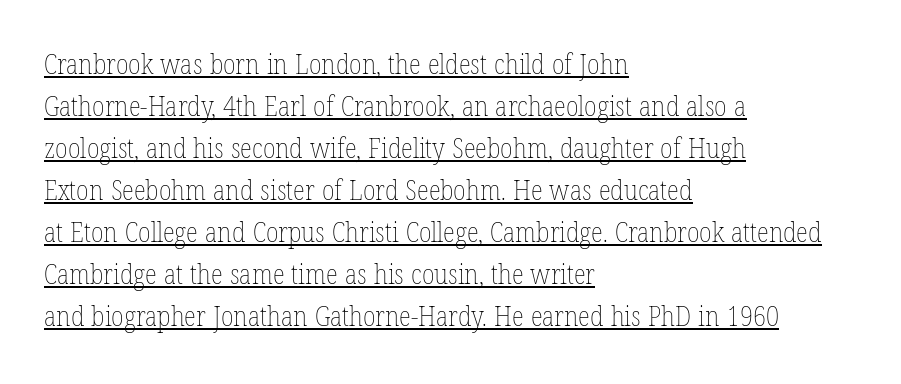
The image shows 28 px thin, condensed type, upright; set left-aligned, normal line spacing (1.5x), normal letter spacing, underlined; low stroke contrast and a medium x-height.
